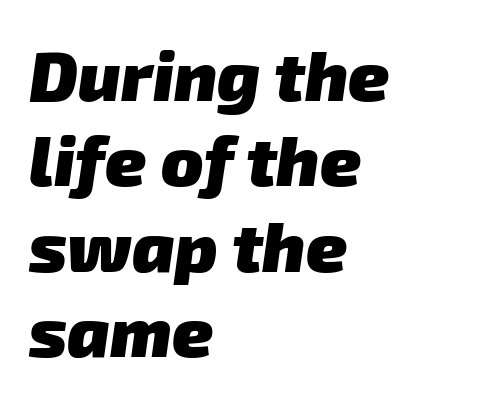
{"serif": "no", "bold": "yes", "weight": "heavy", "width": "normal", "stroke_contrast": "low", "x_height": "medium", "monospaced": "no", "underline": "no", "align": "left", "line_spacing_ratio": 1.22, "letter_spacing": "normal", "letter_spacing_em": 0.0, "glyph_px": 70}
